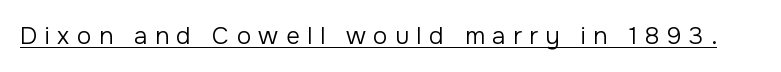
The image shows 24 px text type, upright; set unusually wide letter spacing (+0.31 em), underlined.
